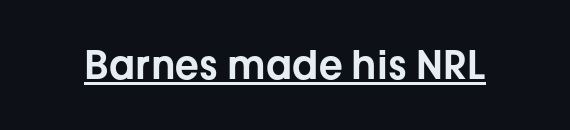
Tracking value appears to be zero — textbook default spacing. Note the varied advance widths — an 'i' is clearly narrower than an 'm'. A continuous stroke trails under the words, as in a hyperlink. It's the straight-up-and-down kind of type.
